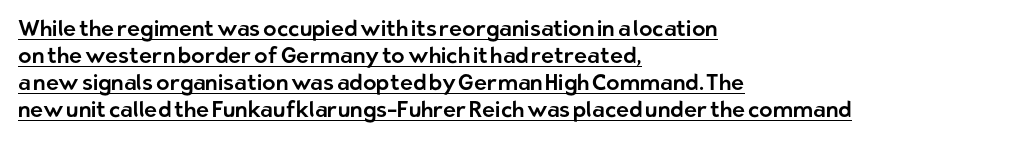
Q: Is the text italic (slanted)? A: No, it is upright.
Q: Is the text underlined? A: Yes.
Q: How is the paragraph aligned? A: Left-aligned.
Q: Is the spacing between letters normal or unusually wide? A: Normal.
